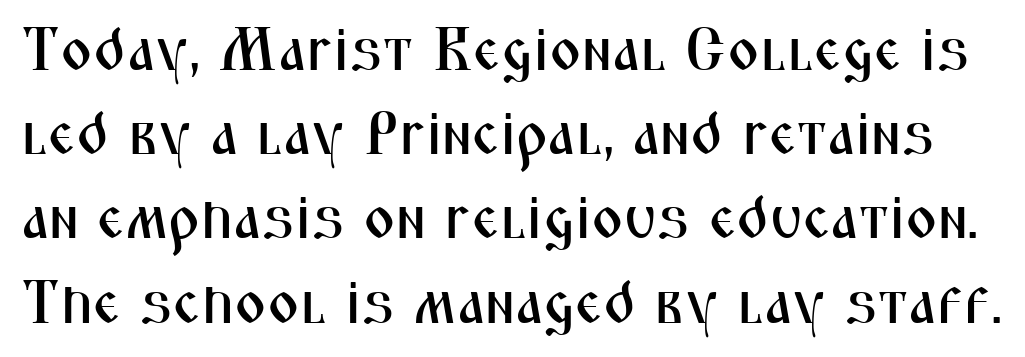
{"serif": "no", "italic": "no", "width": "condensed", "stroke_contrast": "medium", "x_height": "medium", "monospaced": "no", "underline": "no", "line_spacing": "normal", "line_spacing_ratio": 1.38, "letter_spacing": "normal", "letter_spacing_em": 0.0, "glyph_px": 61}
